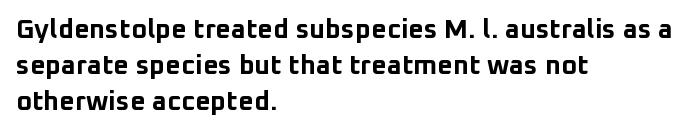
Q: Is the text bold? A: Yes.
Q: Is the text italic (slanted)? A: No, it is upright.
Q: Is the text underlined? A: No.
Q: How is the paragraph aligned? A: Left-aligned.
Q: Is the spacing between letters normal or unusually wide? A: Normal.
Q: Is the spacing between lines tight, normal or loose? A: Normal.
